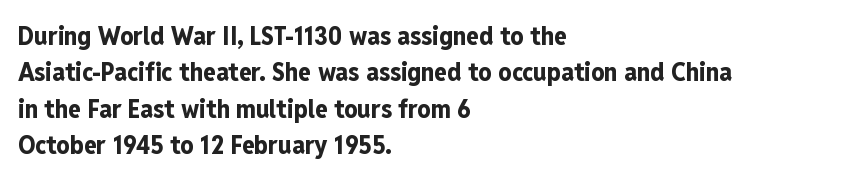
Characters remain perfectly vertical along every line. The passage is arranged the way most books set body copy — flush left. These lines sit exactly where default settings would place them. Nobody touched the tracking dial on this one. Descender tails drop into unmarked territory. Is the type bold? Yes — the strokes are clearly thick and heavy.
